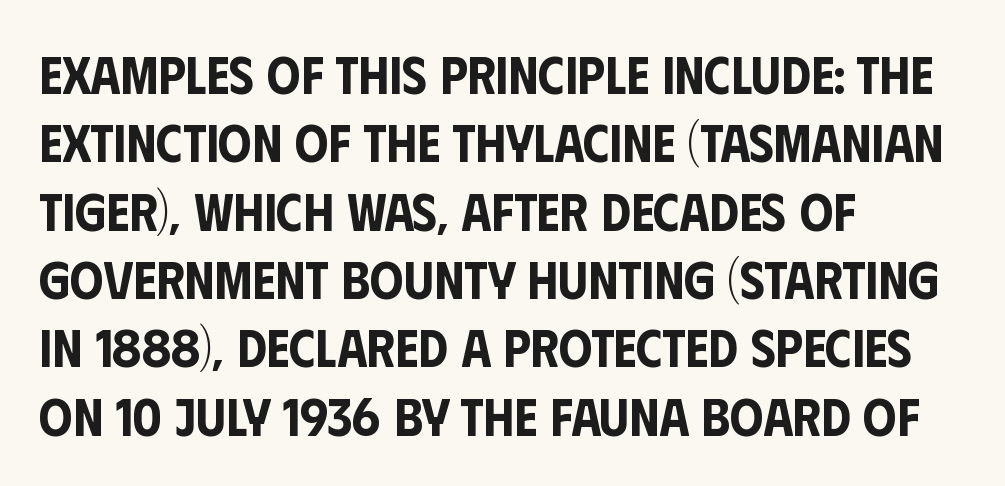
Compared with a centered layout, this one pins lines to the left instead. The passage shown stacks its lines at a standard gap. Check the space under the baseline: it is left empty. These lines are rendered in a variable-pitch font.
